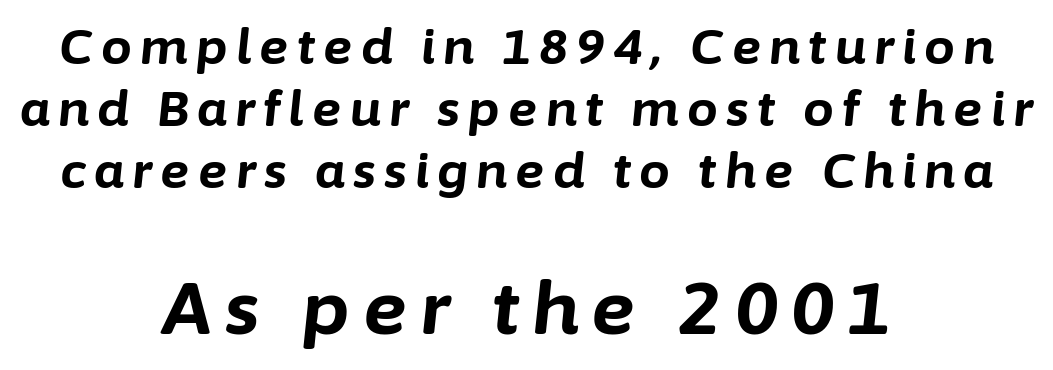
{"italic": "yes", "lean": "right", "slant_degrees": 6, "bold": "yes", "weight": "bold", "width": "normal", "stroke_contrast": "low", "x_height": "medium", "monospaced": "no", "underline": "no", "align": "center", "line_spacing": "normal", "line_spacing_ratio": 1.27, "larger_block": "second", "size_ratio": 1.51, "glyph_px": 74}
